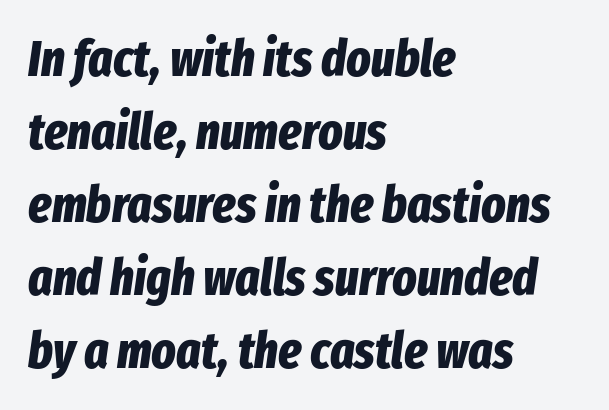
Descenders are the only things crossing below the line. Strokes here are thick enough to call this a true bold. This is oblique type, the kind used for emphasis or titles. The rows are spaced the way most documents space them. No extra tracking has been applied to these lines. Compared with a centered layout, this one pins lines to the left instead.
